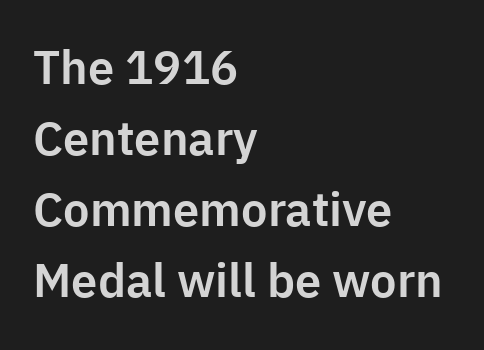
{"serif": "no", "italic": "no", "width": "normal", "stroke_contrast": "low", "x_height": "medium", "monospaced": "no", "underline": "no", "align": "left", "line_spacing": "normal", "line_spacing_ratio": 1.51, "letter_spacing": "normal", "letter_spacing_em": 0.0, "glyph_px": 47}
